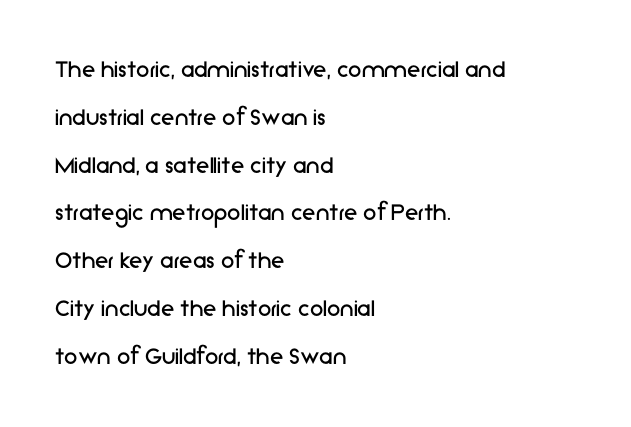
The horizontal fit of the characters is conventional and even. Descenders hang freely into open space. The lettering holds an erect, upright posture throughout. The rag falls on the right side of this text block.
